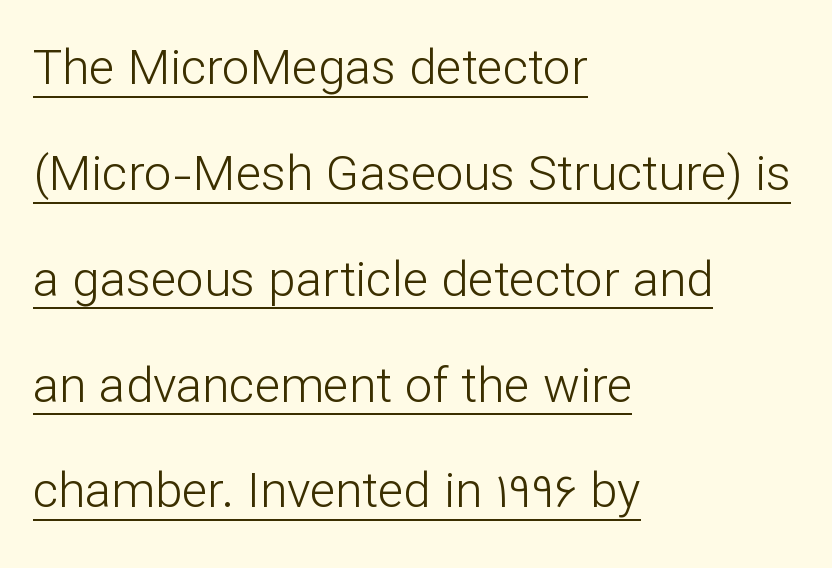
{"serif": "no", "italic": "no", "bold": "no", "weight": "light", "width": "normal", "stroke_contrast": "low", "x_height": "medium", "monospaced": "no", "underline": "yes", "align": "left", "line_spacing": "loose", "line_spacing_ratio": 2.16, "letter_spacing": "normal", "letter_spacing_em": 0.0, "glyph_px": 49}
